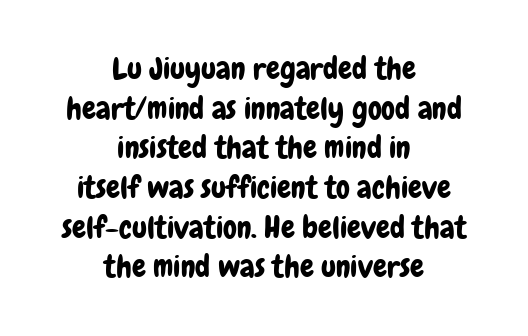
{"serif": "no", "italic": "no", "width": "condensed", "stroke_contrast": "low", "x_height": "medium", "monospaced": "no", "underline": "no", "align": "center", "line_spacing": "normal", "line_spacing_ratio": 1.28, "letter_spacing": "normal", "letter_spacing_em": 0.0, "glyph_px": 31}
